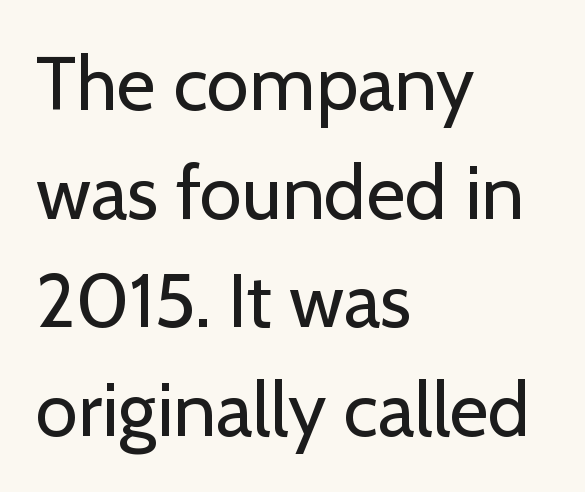
The letters advance in unequal steps, a hallmark of proportional type. Leading matches the norm, producing a regular column. The string is rendered with underlining switched off. Check where the strokes stop: nothing finishes them off — pure sans. Which margin do the lines hug? The left one — the right edge is uneven. Unlike italic type, these characters show no tilt at all.
